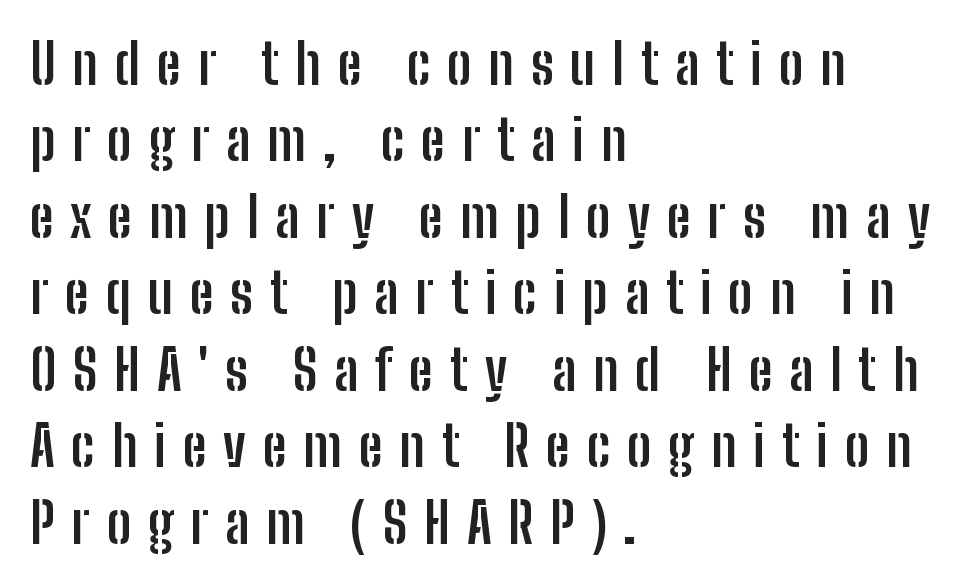
{"serif": "no", "italic": "no", "bold": "yes", "weight": "semibold", "width": "condensed", "stroke_contrast": "low", "x_height": "medium", "monospaced": "no", "underline": "no", "align": "left", "line_spacing": "normal", "line_spacing_ratio": 1.39, "letter_spacing": "wide", "letter_spacing_em": 0.3, "glyph_px": 55}
